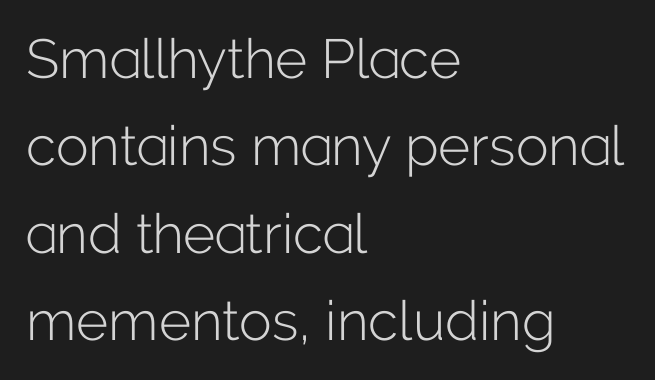
The image shows 55 px light sans-serif type, upright; set left-aligned, normal line spacing (1.59x), normal letter spacing, not underlined; low stroke contrast and a medium x-height.
